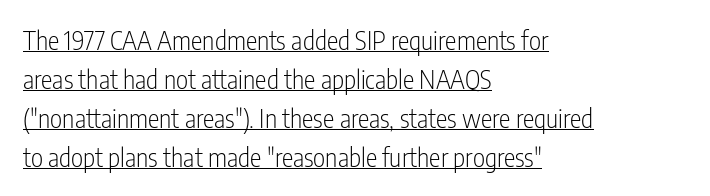
The image shows 26 px text type, upright; set left-aligned, normal line spacing (1.5x), normal letter spacing, underlined.
